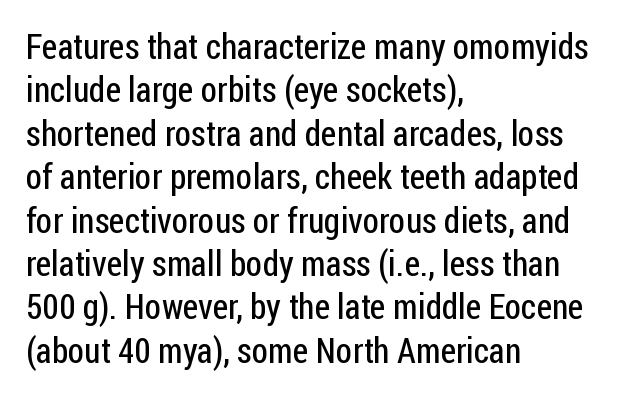
The image shows 35 px regular-weight, condensed sans-serif type, upright; set left-aligned, line spacing 1.24x, normal letter spacing, not underlined; low stroke contrast and a medium x-height.
